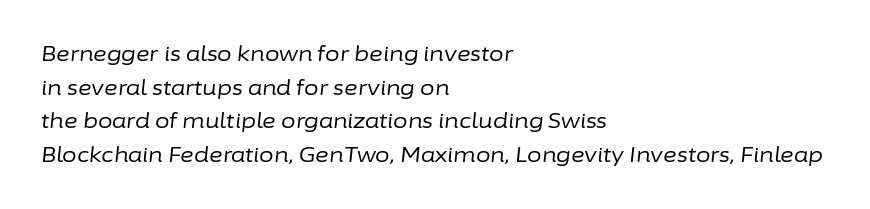
The letters sit at their default tracking, neither squeezed nor spread. Horizontal alignment here is leftward, the default for most running prose. An italicized treatment has been applied to the whole sample. A light-to-regular cut is what we see here. Notice how descenders clear the ascenders below comfortably — that's standard leading.
